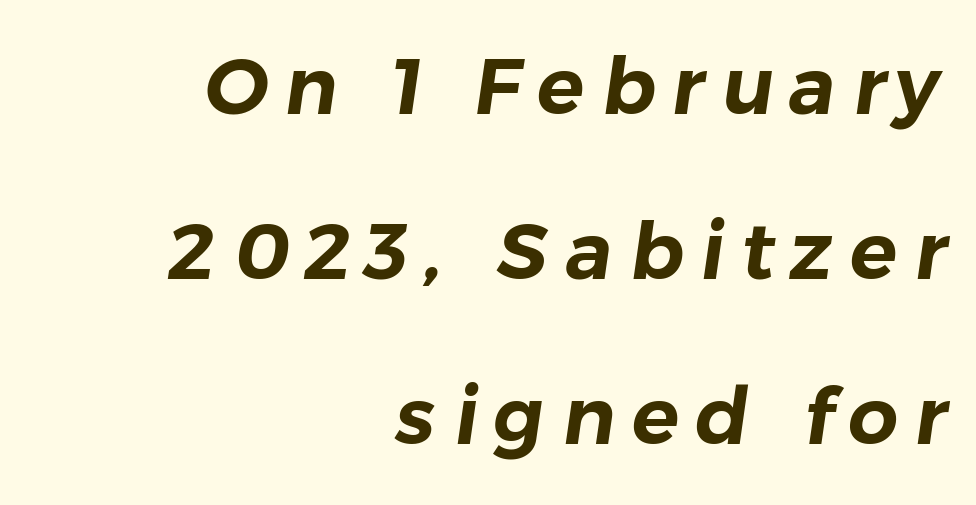
Q: Is the typeface a serif or a sans-serif typeface? A: Sans-serif.
Q: Is the text underlined? A: No.
Q: How is the paragraph aligned? A: Right-aligned.
Q: Is the spacing between letters normal or unusually wide? A: Unusually wide.
Q: Is the spacing between lines tight, normal or loose? A: Loose.
Q: Width (condensed, normal, or wide)? A: Normal.
Q: Stroke contrast? A: Low.
Q: x-height? A: Medium.
Q: Monospaced? A: No.
